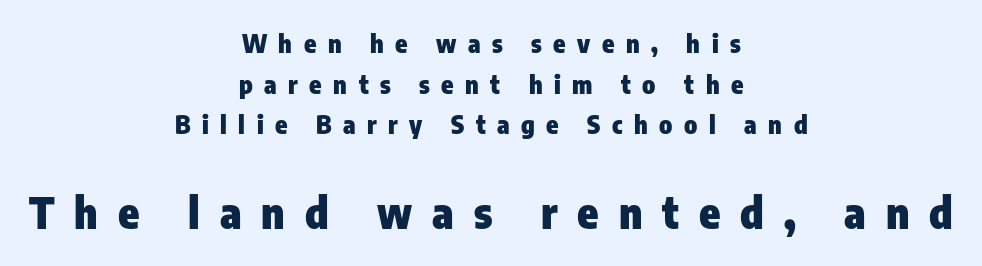
Q: Is the text bold? A: Yes.
Q: Is the text italic (slanted)? A: No, it is upright.
Q: Is the typeface a serif or a sans-serif typeface? A: Sans-serif.
Q: Is the text underlined? A: No.
Q: How is the paragraph aligned? A: Centered.
Q: Is the spacing between letters normal or unusually wide? A: Unusually wide.
Q: Is the spacing between lines tight, normal or loose? A: Normal.
Q: Which block of text is set in a larger size, the first (top) or the second (bottom)? A: The second (bottom) one.
Q: Width (condensed, normal, or wide)? A: Condensed.
Q: Stroke contrast? A: Low.
Q: x-height? A: Medium.
Q: Monospaced? A: No.
